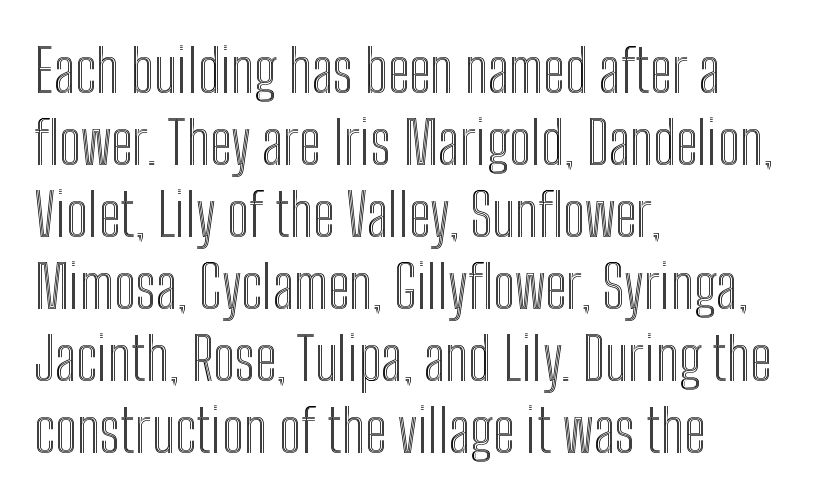
{"italic": "no", "width": "condensed", "x_height": "medium", "monospaced": "no", "underline": "no", "align": "left", "line_spacing_ratio": 1.22, "letter_spacing": "normal", "letter_spacing_em": 0.0, "glyph_px": 59}
